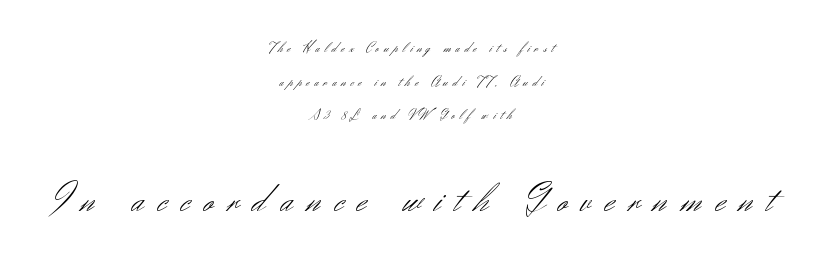
The image shows 41 px light sans-serif type; set centered, loose line spacing (2.4x), unusually wide letter spacing (+0.35 em), not underlined; the second (bottom) block is 2.93x larger; medium stroke contrast and a small x-height.
